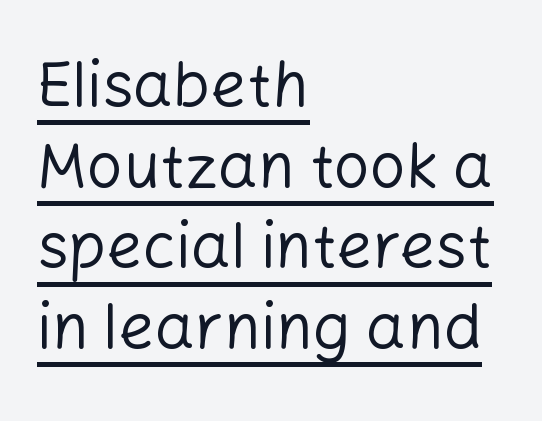
Do the characters align in a grid? No, the font is proportional. If you drew a ruler down the left edge, every line would touch it. Observe the ordinary spacing: letters are neighbours, not strangers. What kind of face is this? One without serifs — a sans. Italic: no, the glyphs are upright roman.
